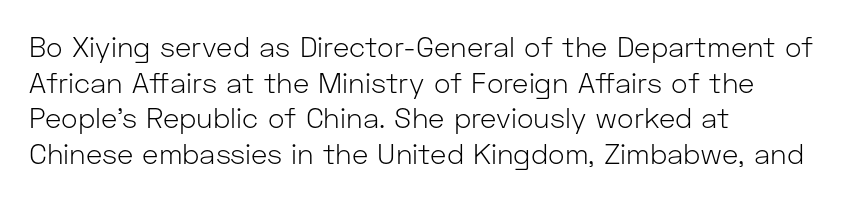
The image shows 28 px light sans-serif type, upright; set left-aligned, normal line spacing (1.27x), normal letter spacing, not underlined; low stroke contrast and a medium x-height.
